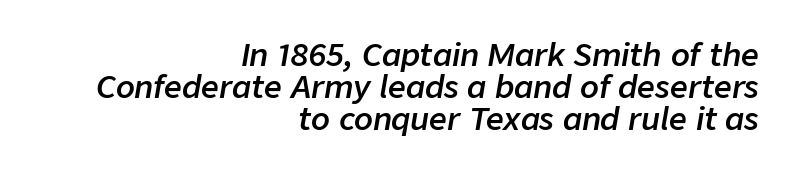
The words here are not underlined. An italicized treatment has been applied to the whole sample. Is this a fixed-width face? No — the glyphs have proportional, varying widths. You could call the tracking neutral — neither tight nor loose. Successive baselines arrive quickly, one right under another. The setting favours the right margin, as signatures and pull-quotes sometimes do.
